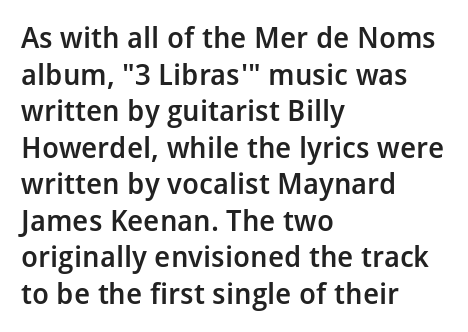
The image shows 29 px semibold sans-serif type, upright; set left-aligned, normal line spacing (1.26x), normal letter spacing, not underlined; low stroke contrast and a medium x-height.
